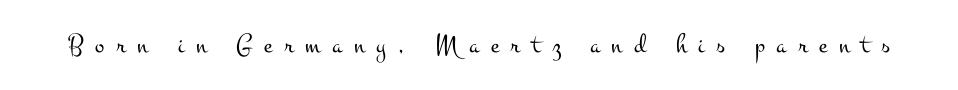
The image shows 28 px light, wide serif type; set unusually wide letter spacing (+0.41 em), not underlined; medium stroke contrast and a small x-height.
